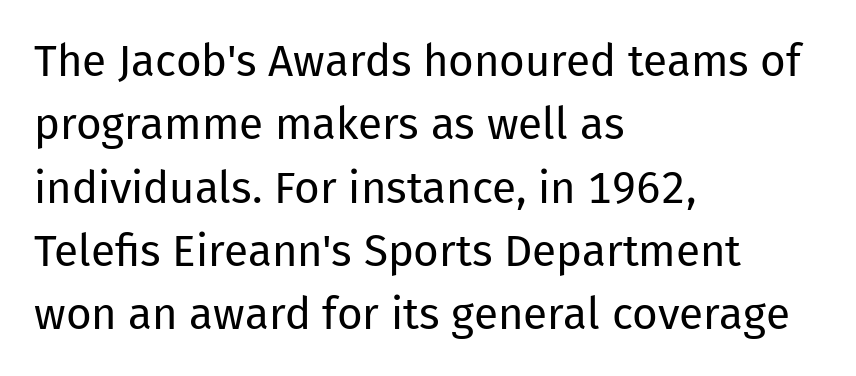
Does extra space separate the letters? No, they use regular spacing. This sample keeps an unexceptional amount of space between lines. The face used here is proportionally spaced, like ordinary book or web type. Short and long lines alike share a common starting point at left. Every character sits straight up, as roman type does. Each stroke keeps to a modest, everyday thickness or less.
